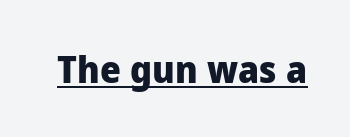
The image shows 37 px heavy sans-serif type, upright; set normal letter spacing, underlined; low stroke contrast and a medium x-height.
